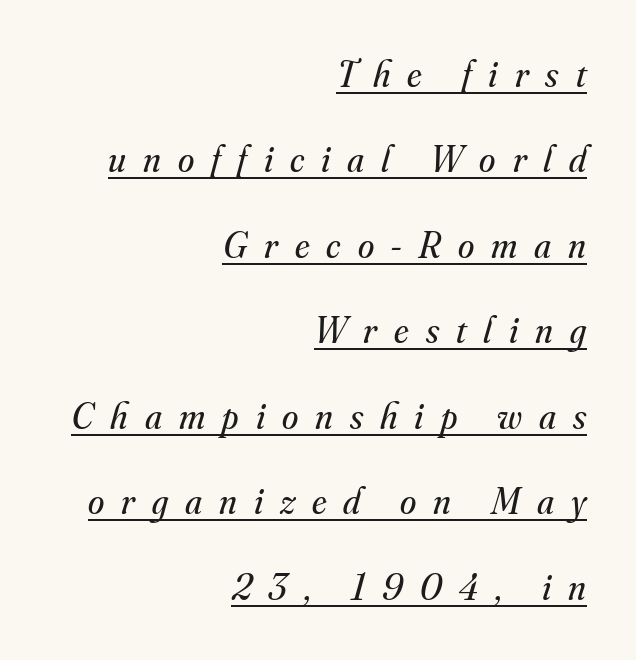
Q: Is the text bold? A: No.
Q: Is the text italic (slanted)? A: Yes, it leans right by about 16 degrees.
Q: Is the typeface a serif or a sans-serif typeface? A: Serif.
Q: Is the text underlined? A: Yes.
Q: How is the paragraph aligned? A: Right-aligned.
Q: Is the spacing between letters normal or unusually wide? A: Unusually wide.
Q: Is the spacing between lines tight, normal or loose? A: Loose.
Q: Width (condensed, normal, or wide)? A: Normal.
Q: Stroke contrast? A: Medium.
Q: x-height? A: Small.
Q: Monospaced? A: No.
